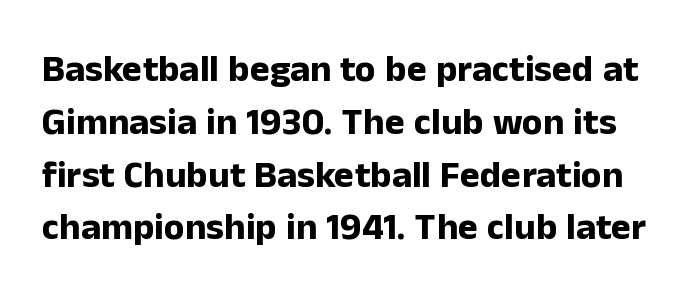
{"serif": "no", "italic": "no", "bold": "yes", "weight": "bold", "width": "normal", "stroke_contrast": "low", "x_height": "medium", "monospaced": "no", "underline": "no", "line_spacing": "normal", "line_spacing_ratio": 1.39, "letter_spacing": "normal", "letter_spacing_em": 0.0, "glyph_px": 38}
